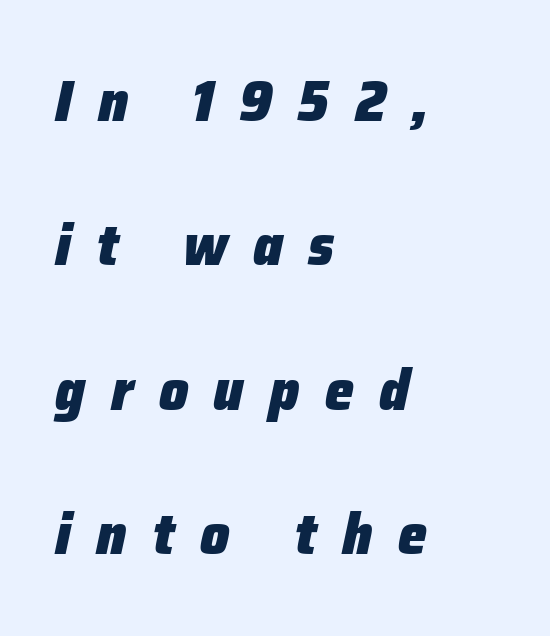
The image shows 58 px heavy type, italic (leaning right); set left-aligned, loose line spacing (2.49x), unusually wide letter spacing (+0.44 em), not underlined; low stroke contrast and a medium x-height.
